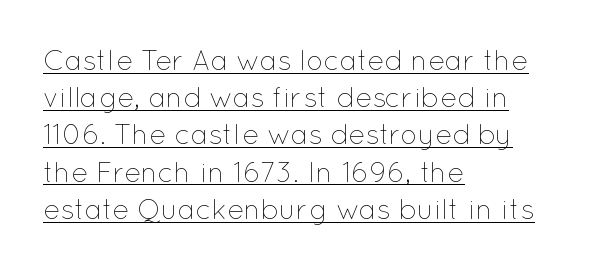
{"italic": "no", "bold": "no", "weight": "thin", "width": "normal", "stroke_contrast": "low", "x_height": "medium", "monospaced": "no", "underline": "yes", "align": "left", "line_spacing": "normal", "line_spacing_ratio": 1.33, "letter_spacing": "normal", "letter_spacing_em": 0.0, "glyph_px": 28}
